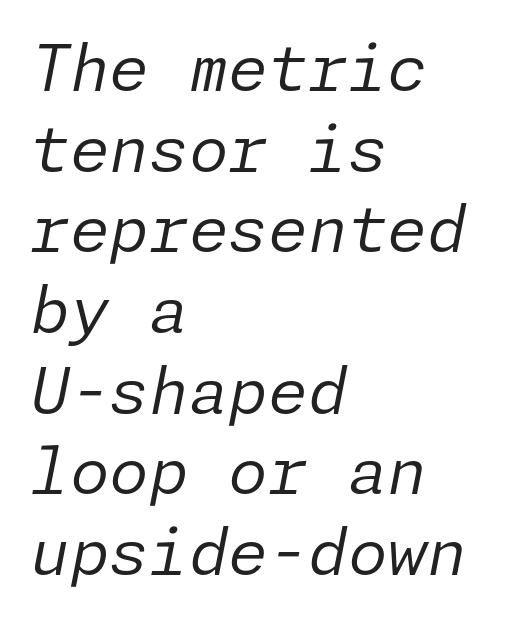
These lines keep a tight, regular rhythm from letter to letter. Layout note: lines flush left. On a weight scale, this lands at 450 or below. Bare-footed words on every line. The rows are spaced the way most documents space them. Italic: yes, the glyphs are oblique.
